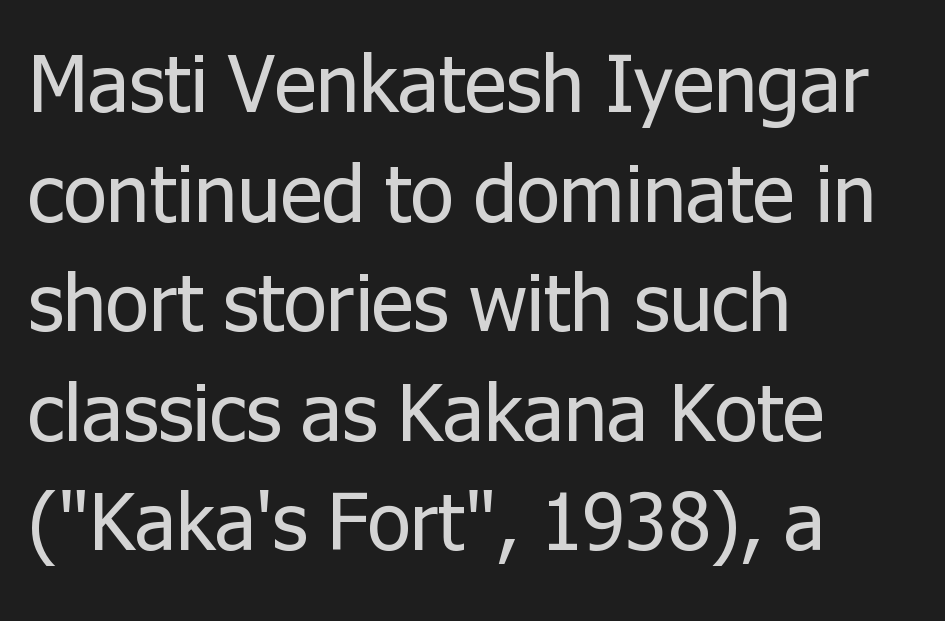
Q: Is the text bold? A: No.
Q: Is the text italic (slanted)? A: No, it is upright.
Q: Is the typeface a serif or a sans-serif typeface? A: Sans-serif.
Q: Is the text underlined? A: No.
Q: How is the paragraph aligned? A: Left-aligned.
Q: Is the spacing between letters normal or unusually wide? A: Normal.
Q: Is the spacing between lines tight, normal or loose? A: Normal.
Q: Width (condensed, normal, or wide)? A: Normal.
Q: Stroke contrast? A: Low.
Q: x-height? A: Medium.
Q: Monospaced? A: No.
